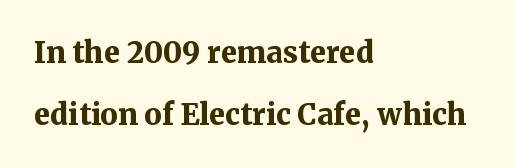
This sample is left-justified, so line endings fall wherever the words run out. The block of text is sparse from top to bottom, with ample space between rows. Are there feet on the stems? There are — it's a serif. Every letter is thick-stroked: bold, no question.
